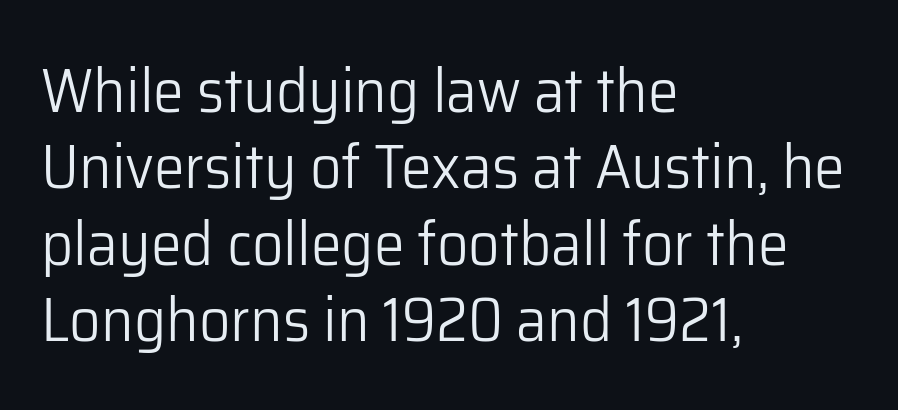
Q: Is the text bold? A: No.
Q: Is the text italic (slanted)? A: No, it is upright.
Q: Is the typeface a serif or a sans-serif typeface? A: Sans-serif.
Q: Is the text underlined? A: No.
Q: How is the paragraph aligned? A: Left-aligned.
Q: Is the spacing between letters normal or unusually wide? A: Normal.
Q: Width (condensed, normal, or wide)? A: Normal.
Q: Stroke contrast? A: Low.
Q: x-height? A: Medium.
Q: Monospaced? A: No.
